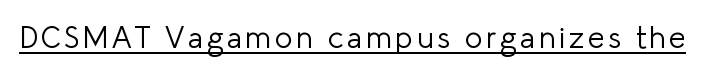
The image shows 30 px light sans-serif type, upright; set underlined; low stroke contrast and a medium x-height.
